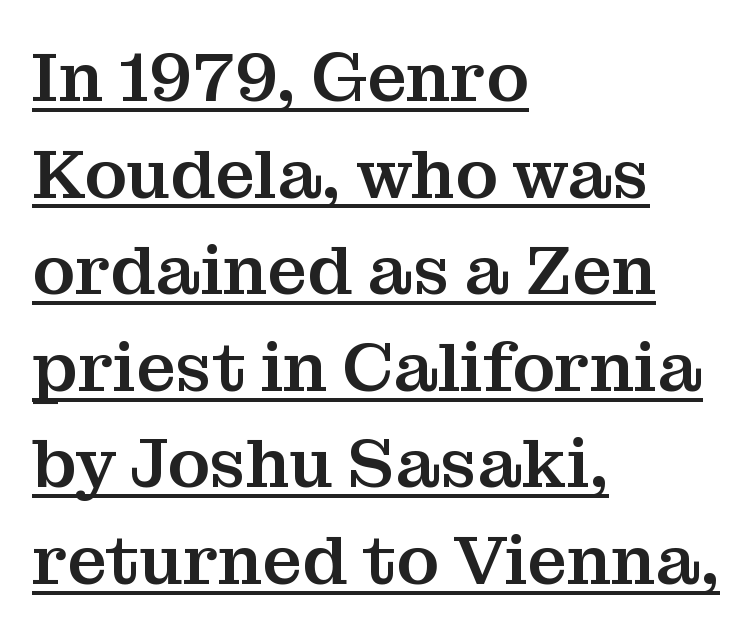
The image shows 70 px serif type, upright; set left-aligned, normal line spacing (1.38x), normal letter spacing, underlined; medium stroke contrast and a medium x-height.
